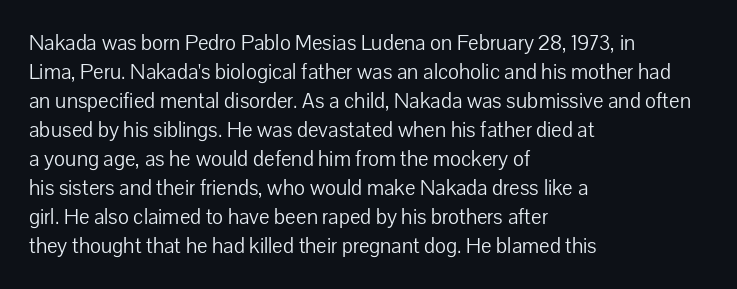
Letters rest on an invisible, unmarked baseline. Heaviness? Minimal to ordinary, like unemphasized prose. The rendering anchors every line to the left-hand side. The line-height multiplier appears to be the usual default.
